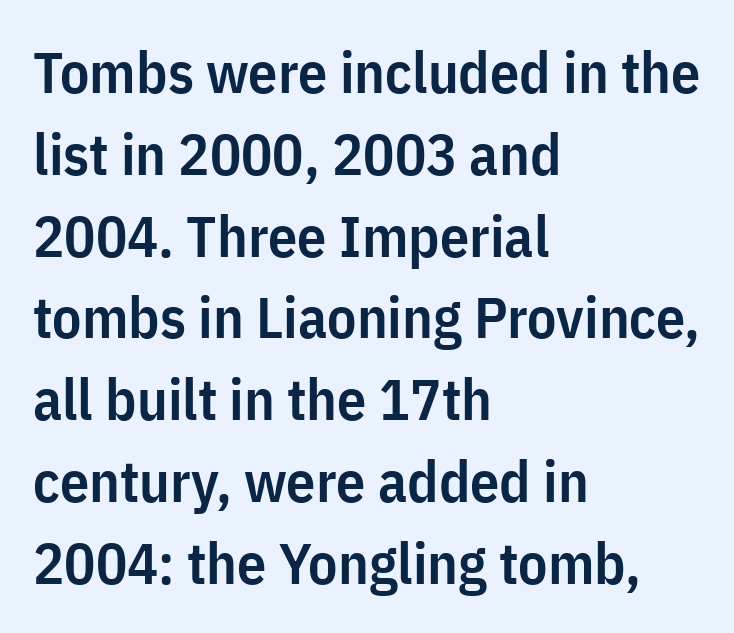
Compared with typical body copy, the letter spacing here is the same. Layout note: lines flush left. The rendering uses natural spacing where letterforms have individual widths. The specimen omits any rule beneath the text block's lines.
